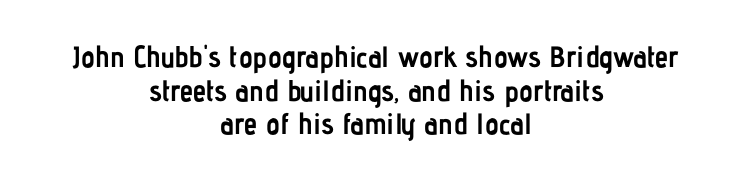
In terms of posture, this sample is upright. The type is set solid horizontally, with unmodified tracking. Lines of text with bare space underneath. The passage is arranged like a title page — every line centered. Quick note: interline space is minimal. Typographic density is high because the face is bold.
